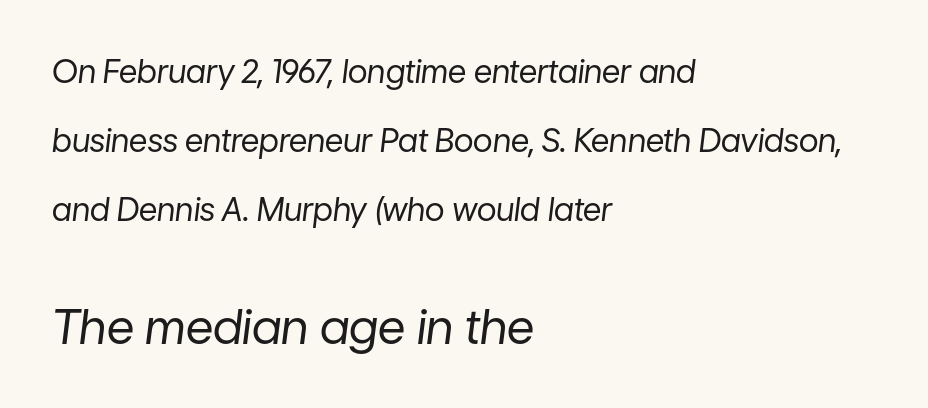
The image shows 48 px regular-weight type, italic (leaning right); set left-aligned, loose line spacing (2.15x), normal letter spacing, not underlined; the second (bottom) block is 1.5x larger; low stroke contrast and a medium x-height.
